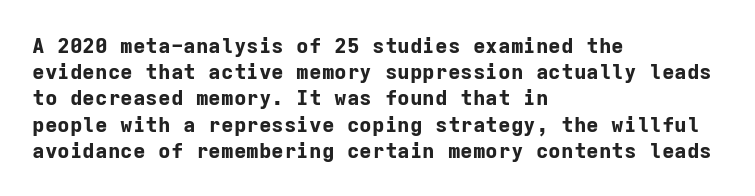
Does the weight exceed regular? Yes, all the way to bold. A typesetter would mark this as roman, not italic. The glyphs are unaccompanied by any horizontal stroke below them. Interline gaps are of average width in this sample. The horizontal fit of the characters is conventional and even.
